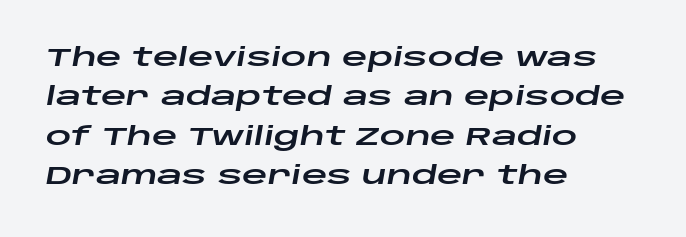
Compared with typical body copy, the letter spacing here is the same. The ragged edge is on the right, which tells us the setting is flush left. Rendered with sloped, italic letterforms. Baseline-to-baseline distance is the conventional proportion of letter height. Beneath every word, the page is bare.
